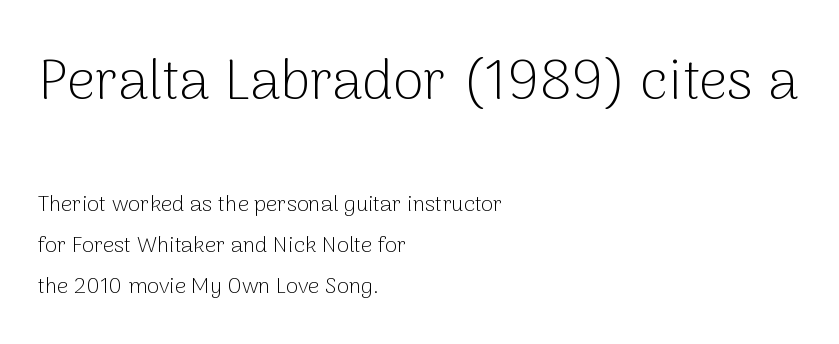
Q: Is the text bold? A: No.
Q: Is the text italic (slanted)? A: No, it is upright.
Q: Is the typeface a serif or a sans-serif typeface? A: Sans-serif.
Q: Is the text underlined? A: No.
Q: How is the paragraph aligned? A: Left-aligned.
Q: Is the spacing between letters normal or unusually wide? A: Normal.
Q: Which block of text is set in a larger size, the first (top) or the second (bottom)? A: The first (top) one.
Q: Width (condensed, normal, or wide)? A: Normal.
Q: Stroke contrast? A: Low.
Q: x-height? A: Medium.
Q: Monospaced? A: No.
